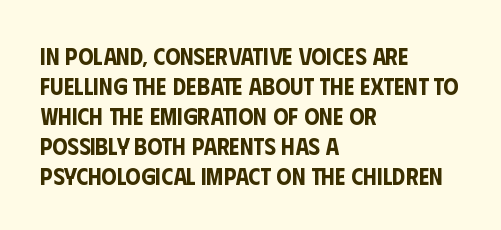
{"italic": "no", "underline": "no", "align": "left", "line_spacing": "normal", "line_spacing_ratio": 1.25, "letter_spacing": "normal", "letter_spacing_em": 0.0, "glyph_px": 24}
